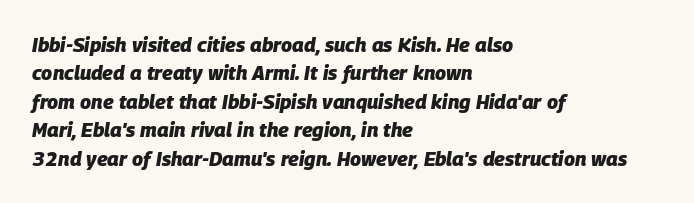
The image shows 20 px bold type, italic (leaning right); set left-aligned, normal line spacing (1.42x), normal letter spacing, not underlined.
